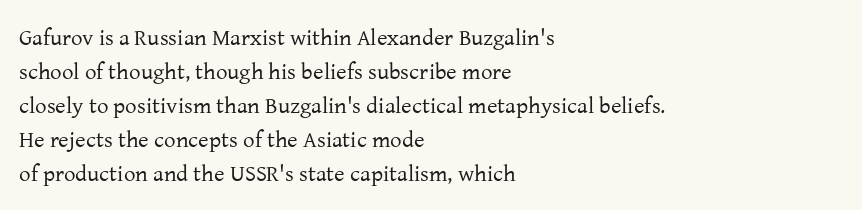
The image shows 23 px text type, upright; set left-aligned, normal line spacing (1.48x), normal letter spacing, not underlined.
